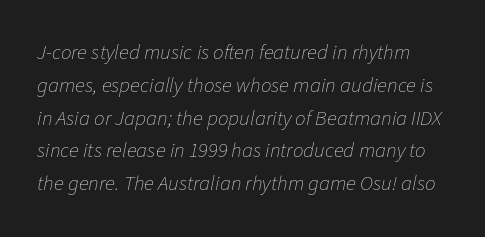
Evenly set lines give the paragraph a standard silhouette. Check under the words: just untouched page. The letters are slanted; this is an italic face. Nobody touched the tracking dial on this one. Vertical stems look standard width or narrower in stroke.
